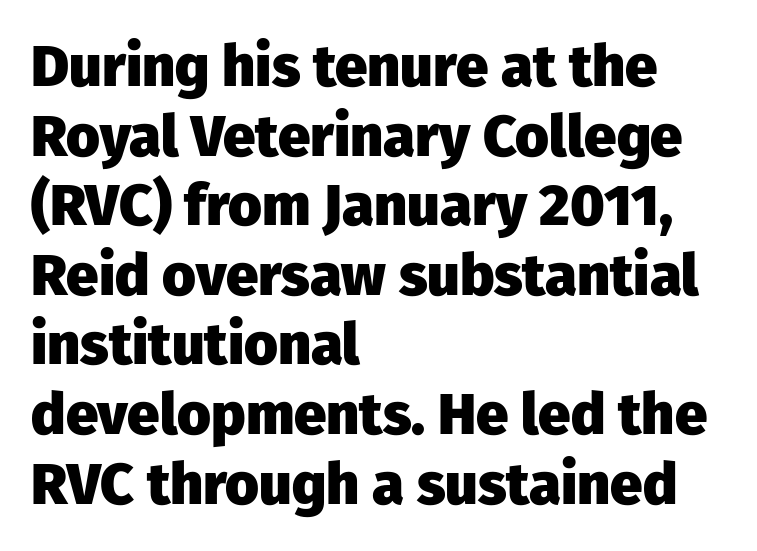
The image shows 58 px heavy sans-serif type, upright; set left-aligned, line spacing 1.2x, normal letter spacing, not underlined; low stroke contrast and a medium x-height.
